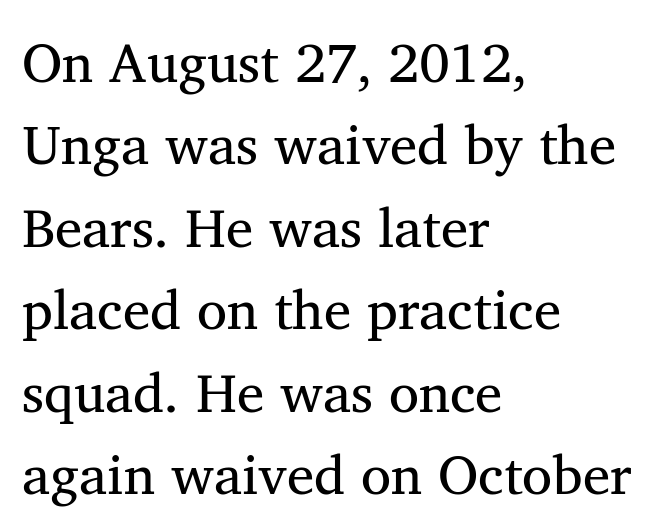
This block has exactly the height ordinary leading produces. The letters advance in unequal steps, a hallmark of proportional type. Unlike italic type, these characters show no tilt at all. The cut favours lightness, reaching ordinary text weight at its darkest.
